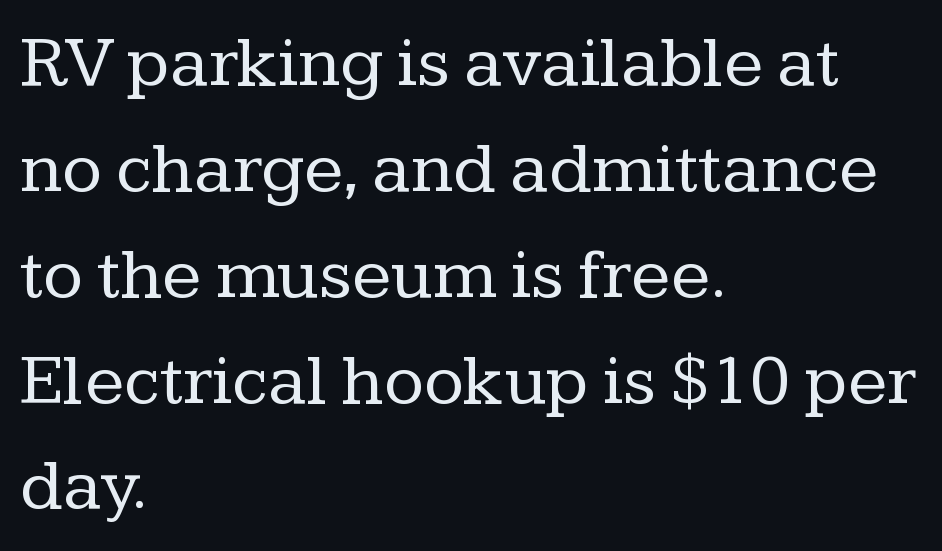
No heavy texture on the line: the type isn't bold. Unmarked baselines from the first word to the last. Rows of type keep a routine distance in the vertical direction. Where is the straight margin? On the left.
